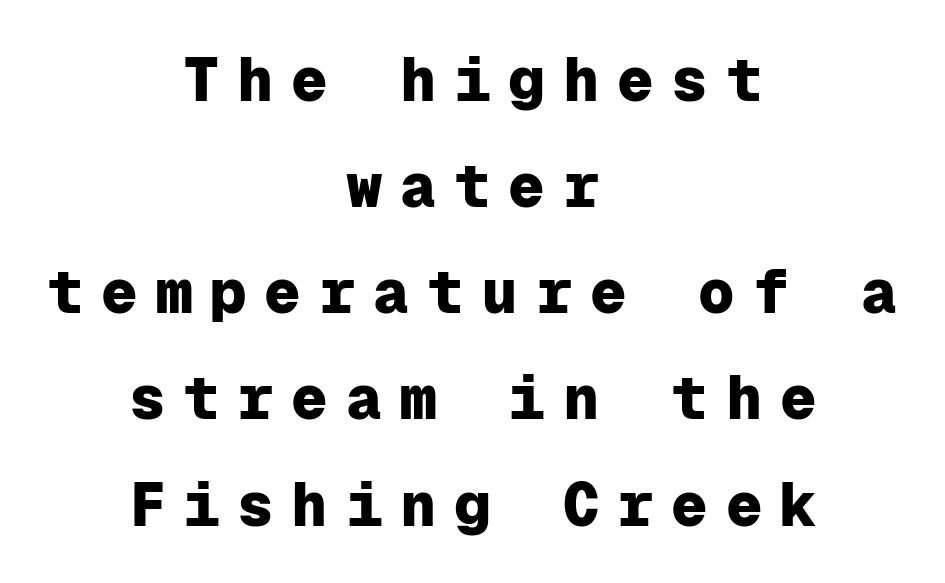
{"serif": "no", "italic": "no", "bold": "yes", "weight": "heavy", "width": "normal", "stroke_contrast": "low", "x_height": "medium", "monospaced": "yes", "underline": "no", "align": "center", "line_spacing_ratio": 1.74, "letter_spacing": "wide", "letter_spacing_em": 0.29, "glyph_px": 61}
